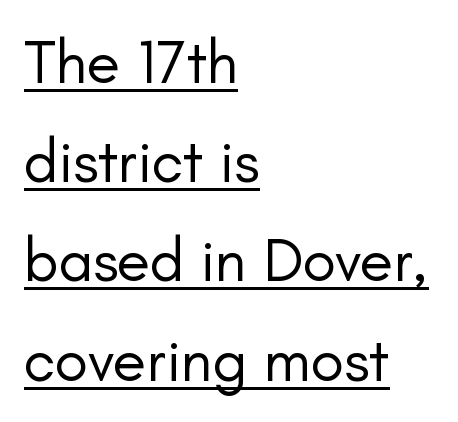
Q: Is the text bold? A: No.
Q: Is the text italic (slanted)? A: No, it is upright.
Q: Is the typeface a serif or a sans-serif typeface? A: Sans-serif.
Q: Is the text underlined? A: Yes.
Q: How is the paragraph aligned? A: Left-aligned.
Q: Is the spacing between letters normal or unusually wide? A: Normal.
Q: Is the spacing between lines tight, normal or loose? A: Normal.
Q: Width (condensed, normal, or wide)? A: Normal.
Q: Stroke contrast? A: Low.
Q: x-height? A: Small.
Q: Monospaced? A: No.
